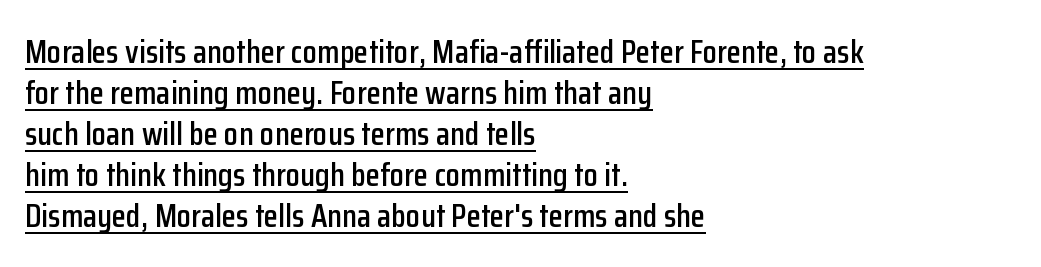
Q: Is the text italic (slanted)? A: No, it is upright.
Q: Is the typeface a serif or a sans-serif typeface? A: Sans-serif.
Q: Is the text underlined? A: Yes.
Q: How is the paragraph aligned? A: Left-aligned.
Q: Is the spacing between letters normal or unusually wide? A: Normal.
Q: Width (condensed, normal, or wide)? A: Condensed.
Q: Stroke contrast? A: Low.
Q: x-height? A: Medium.
Q: Monospaced? A: No.
